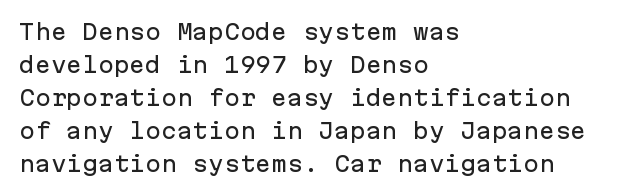
{"italic": "no", "underline": "no", "align": "left", "line_spacing": "normal", "line_spacing_ratio": 1.57, "letter_spacing": "normal", "letter_spacing_em": 0.0, "glyph_px": 21}
